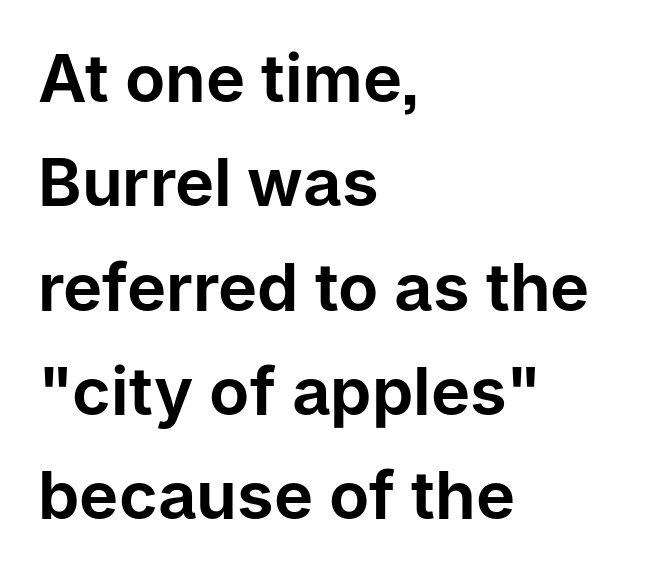
Q: Is the text italic (slanted)? A: No, it is upright.
Q: Is the typeface a serif or a sans-serif typeface? A: Sans-serif.
Q: Is the text underlined? A: No.
Q: How is the paragraph aligned? A: Left-aligned.
Q: Is the spacing between letters normal or unusually wide? A: Normal.
Q: Is the spacing between lines tight, normal or loose? A: Normal.
Q: Width (condensed, normal, or wide)? A: Normal.
Q: Stroke contrast? A: Low.
Q: x-height? A: Medium.
Q: Monospaced? A: No.
